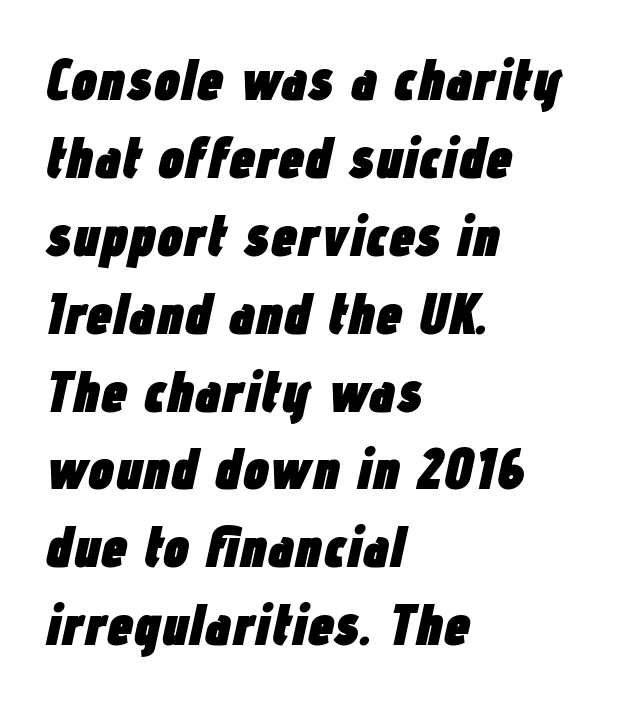
The image shows 59 px heavy, condensed type, italic (leaning right); set left-aligned, normal line spacing (1.32x), normal letter spacing, not underlined; low stroke contrast and a medium x-height.
